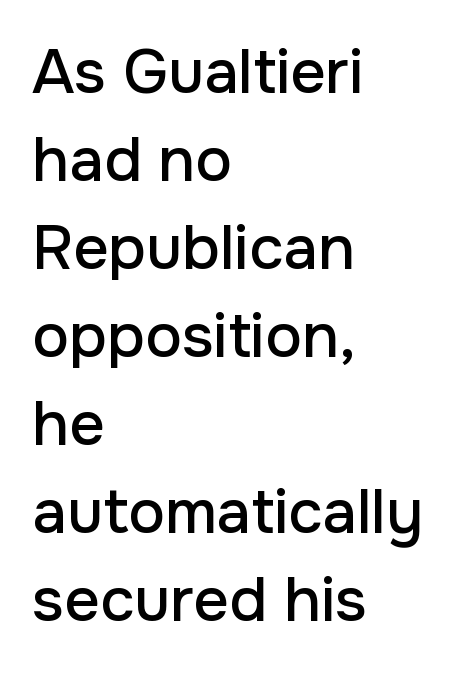
{"serif": "no", "italic": "no", "width": "normal", "stroke_contrast": "low", "x_height": "medium", "monospaced": "no", "underline": "no", "align": "left", "line_spacing": "normal", "line_spacing_ratio": 1.42, "letter_spacing": "normal", "letter_spacing_em": 0.0, "glyph_px": 62}
